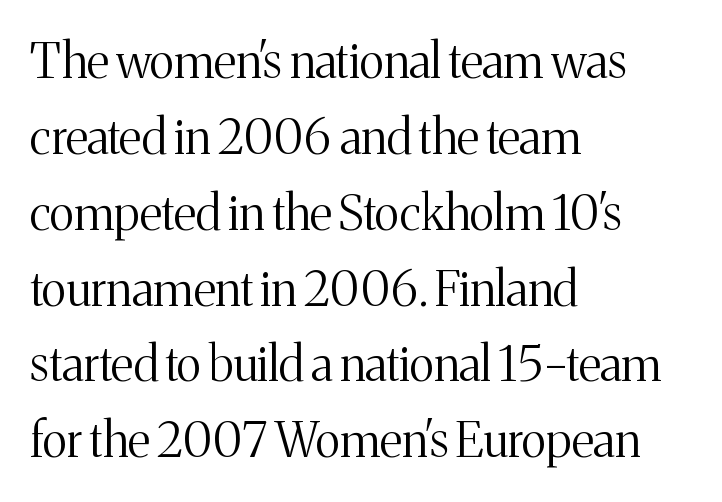
Q: Is the text bold? A: No.
Q: Is the text italic (slanted)? A: No, it is upright.
Q: Is the typeface a serif or a sans-serif typeface? A: Serif.
Q: Is the text underlined? A: No.
Q: How is the paragraph aligned? A: Left-aligned.
Q: Is the spacing between letters normal or unusually wide? A: Normal.
Q: Is the spacing between lines tight, normal or loose? A: Normal.
Q: Width (condensed, normal, or wide)? A: Normal.
Q: Stroke contrast? A: Medium.
Q: x-height? A: Medium.
Q: Monospaced? A: No.
